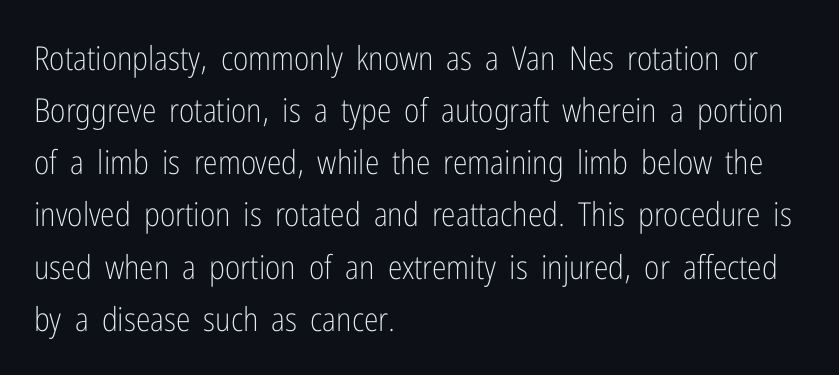
Stem width sits at or under what a default text font uses. Students, note that the glyphs here touch the page at normal intervals. Observe the absence of serifs on each vertical stroke in this sample. Posture: upright roman. The paragraph shown leans on its left margin. Is this a fixed-width face? No — the glyphs have proportional, varying widths.
